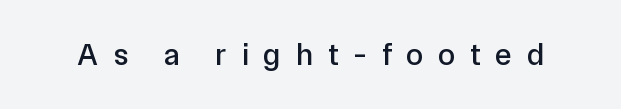
Q: Is the text italic (slanted)? A: No, it is upright.
Q: Is the typeface a serif or a sans-serif typeface? A: Sans-serif.
Q: Is the text underlined? A: No.
Q: Is the spacing between letters normal or unusually wide? A: Unusually wide.
Q: Width (condensed, normal, or wide)? A: Normal.
Q: Stroke contrast? A: Low.
Q: x-height? A: Medium.
Q: Monospaced? A: No.
